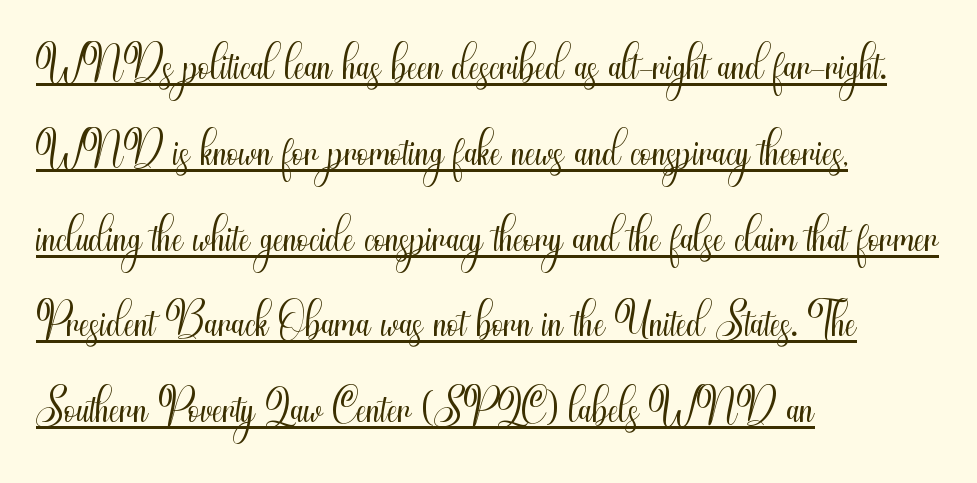
A rule runs beneath these lines of type. The setting favours the left margin, as ordinary paragraphs usually do. Characters follow at the spacing the type designer built in. The letters carry no serifs — their stems end cleanly without finishing strokes.
